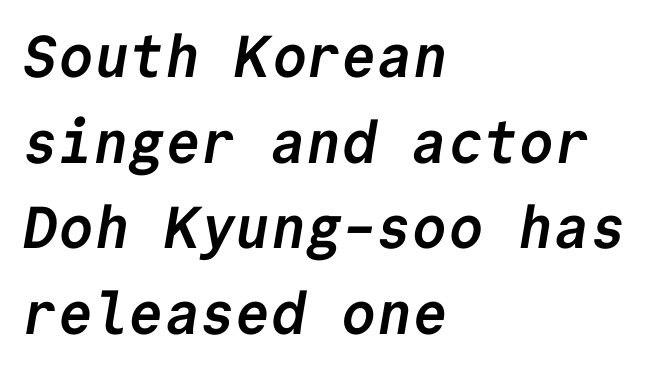
The image shows 59 px semibold sans-serif type, monospaced; set left-aligned, normal line spacing (1.45x), normal letter spacing, not underlined; low stroke contrast and a medium x-height.
